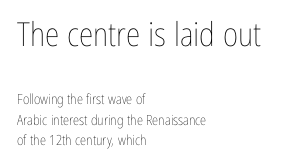
Leftover space on each line is placed entirely after the last word. It's the straight-up-and-down kind of type. Character size in the leading block exceeds that of the trailing block. Compared with typical body copy, the letter spacing here is the same. The cut favours lightness, reaching ordinary text weight at its darkest.
